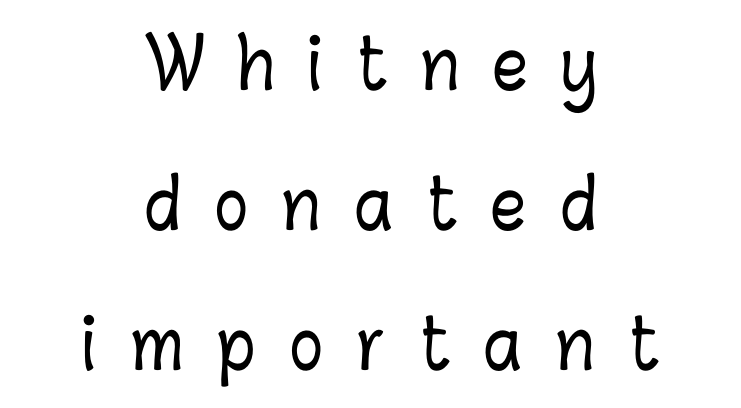
Q: Is the text italic (slanted)? A: No, it is upright.
Q: Is the text underlined? A: No.
Q: How is the paragraph aligned? A: Centered.
Q: Is the spacing between letters normal or unusually wide? A: Unusually wide.
Q: Is the spacing between lines tight, normal or loose? A: Loose.
Q: Width (condensed, normal, or wide)? A: Condensed.
Q: Stroke contrast? A: Low.
Q: x-height? A: Medium.
Q: Monospaced? A: No.
